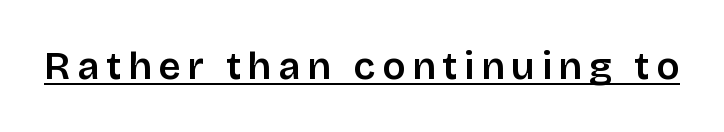
{"serif": "no", "italic": "no", "width": "normal", "stroke_contrast": "low", "x_height": "large", "monospaced": "no", "underline": "yes", "glyph_px": 39}
